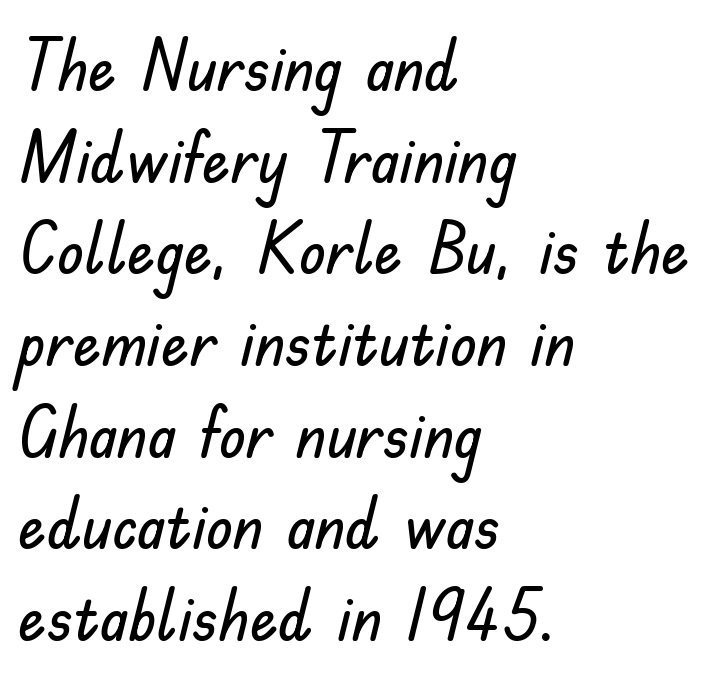
Descenders hang freely into open space. Between one letter and the next there's only the usual sliver of space. If you drew a ruler down the left edge, every line would touch it. This sample keeps an unexceptional amount of space between lines.
